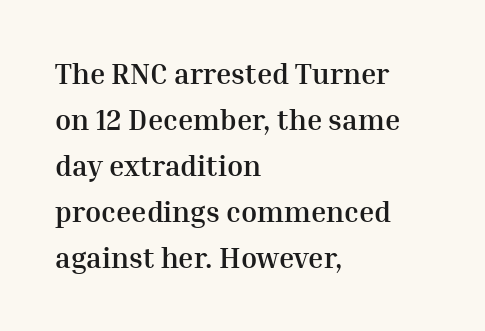
The image shows 29 px semibold serif type, upright; set left-aligned, normal line spacing (1.59x), normal letter spacing, not underlined; medium stroke contrast and a medium x-height.
